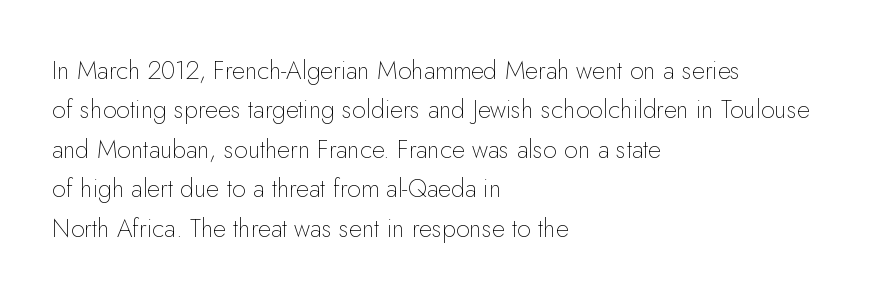
This block has exactly the height ordinary leading produces. Heft: none added — not bold. The face used here is rendered with its standard letterfit. Horizontally, the lines are justified to the leading edge only.
